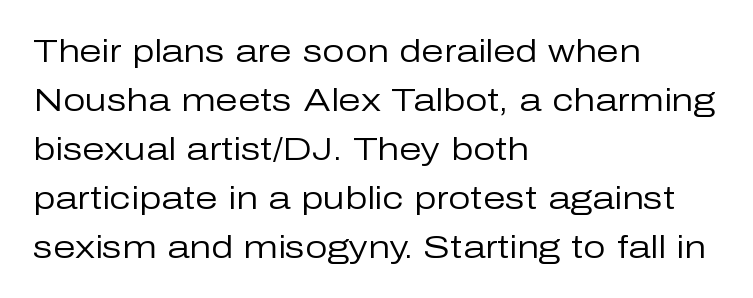
{"serif": "no", "italic": "no", "bold": "no", "weight": "regular", "width": "normal", "stroke_contrast": "low", "x_height": "medium", "monospaced": "no", "underline": "no", "align": "left", "line_spacing": "normal", "line_spacing_ratio": 1.53, "letter_spacing": "normal", "letter_spacing_em": 0.0, "glyph_px": 32}
